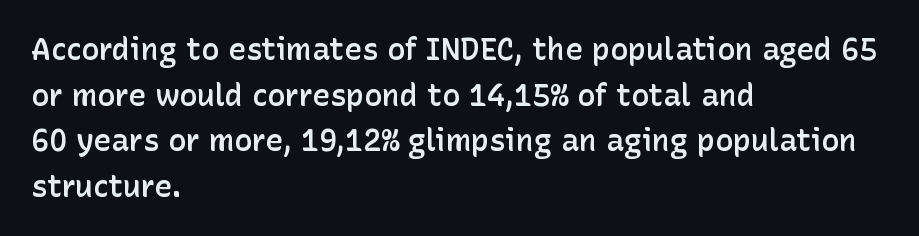
The image shows 30 px semibold sans-serif type, upright; set left-aligned, normal line spacing (1.52x), normal letter spacing, not underlined; low stroke contrast and a medium x-height.
